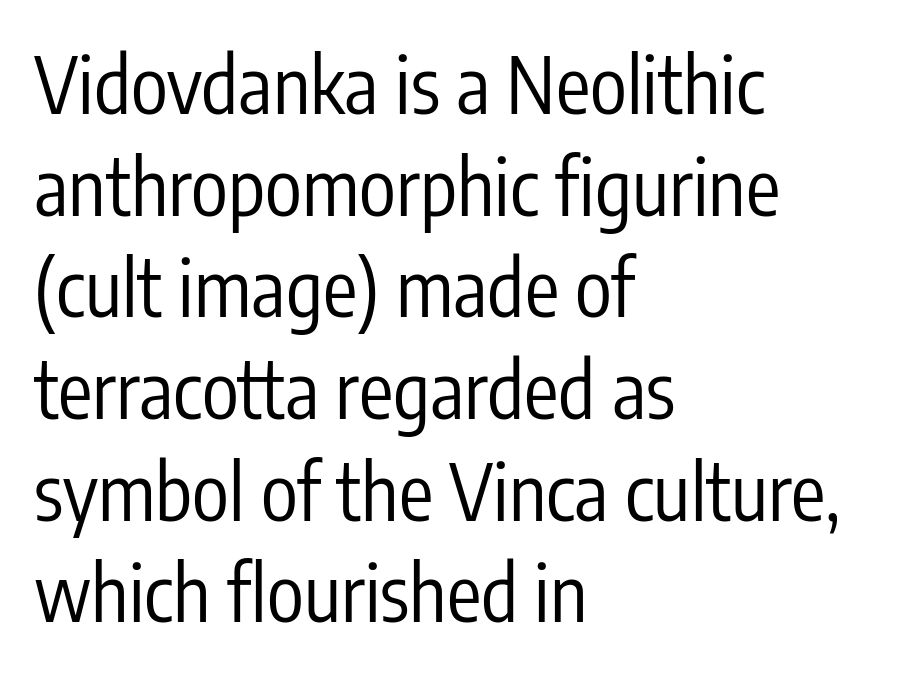
Q: Is the text bold? A: No.
Q: Is the text italic (slanted)? A: No, it is upright.
Q: Is the typeface a serif or a sans-serif typeface? A: Sans-serif.
Q: Is the text underlined? A: No.
Q: How is the paragraph aligned? A: Left-aligned.
Q: Is the spacing between letters normal or unusually wide? A: Normal.
Q: Is the spacing between lines tight, normal or loose? A: Normal.
Q: Width (condensed, normal, or wide)? A: Condensed.
Q: Stroke contrast? A: Low.
Q: x-height? A: Medium.
Q: Monospaced? A: No.
